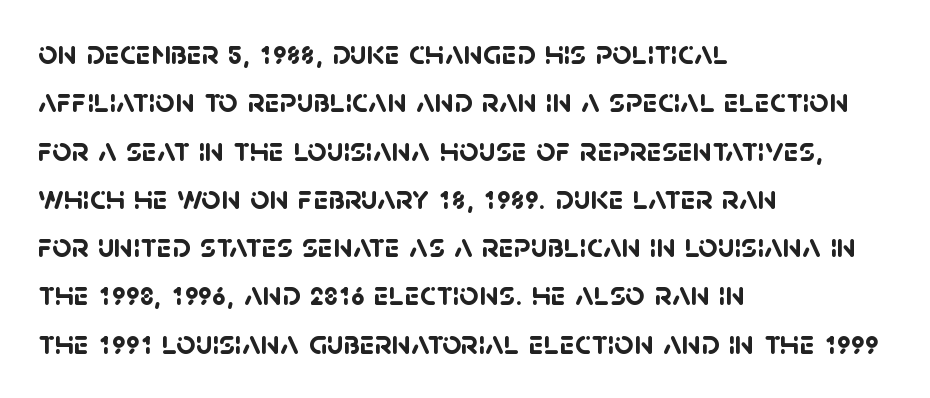
{"serif": "no", "bold": "yes", "weight": "semibold", "width": "normal", "stroke_contrast": "low", "x_height": "large", "monospaced": "no", "underline": "no", "align": "left", "line_spacing": "normal", "line_spacing_ratio": 1.42, "letter_spacing": "normal", "letter_spacing_em": 0.0, "glyph_px": 34}
